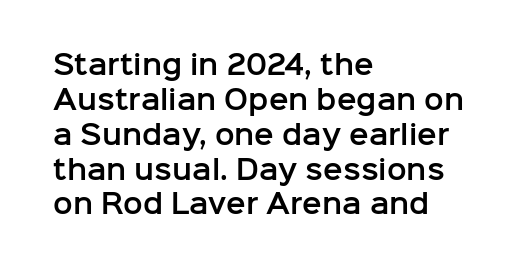
The image shows 26 px text type, upright; set left-aligned, normal line spacing (1.34x), normal letter spacing, not underlined.
